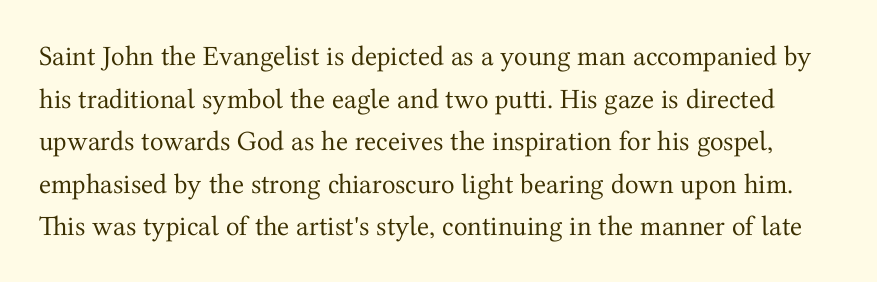
{"serif": "yes", "italic": "no", "bold": "no", "weight": "regular", "width": "normal", "stroke_contrast": "medium", "x_height": "medium", "monospaced": "no", "underline": "no", "line_spacing": "normal", "line_spacing_ratio": 1.52, "letter_spacing": "normal", "letter_spacing_em": 0.0, "glyph_px": 28}
